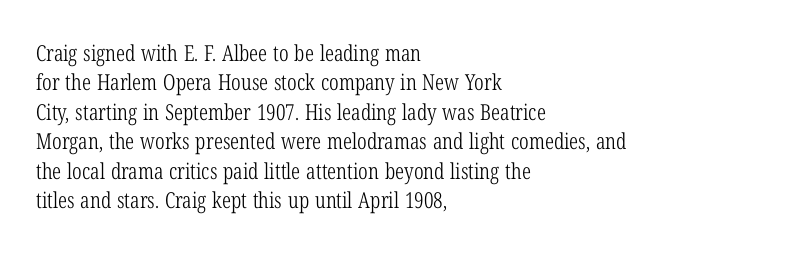
Bare-footed words on every line. Every stem runs plumb, perpendicular to the baseline. The typesetting does not lean heavy: it is not bold. Tracking value appears to be zero — textbook default spacing. The vertical gap from one line to the next is medium.
